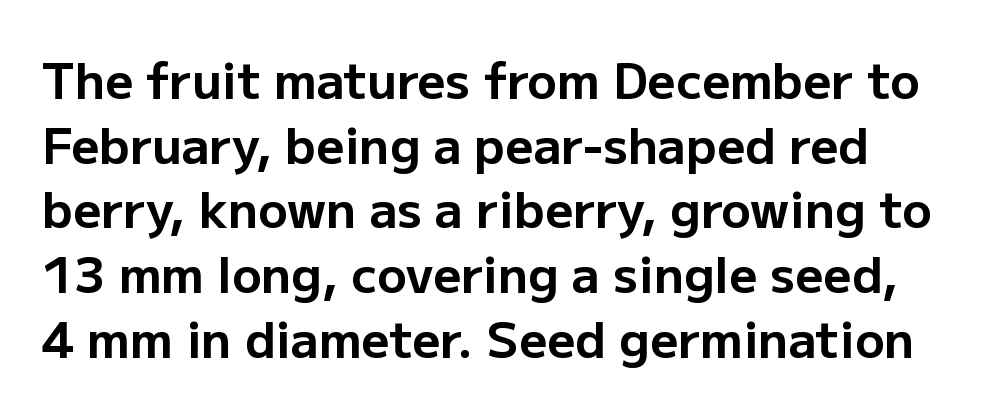
{"serif": "no", "italic": "no", "bold": "yes", "weight": "bold", "width": "normal", "stroke_contrast": "low", "x_height": "medium", "monospaced": "no", "underline": "no", "line_spacing": "normal", "line_spacing_ratio": 1.32, "letter_spacing": "normal", "letter_spacing_em": 0.0, "glyph_px": 49}
